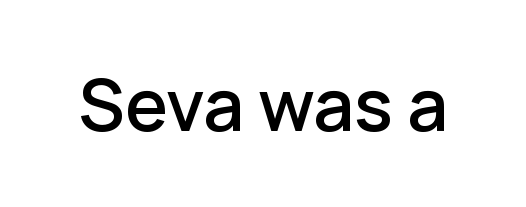
{"serif": "no", "italic": "no", "width": "normal", "stroke_contrast": "low", "x_height": "medium", "monospaced": "no", "underline": "no", "letter_spacing": "normal", "letter_spacing_em": 0.0, "glyph_px": 72}
